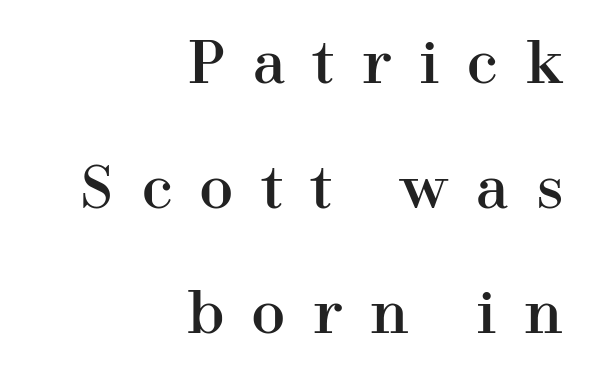
The image shows 56 px serif type, upright; set right-aligned, loose line spacing (2.23x), unusually wide letter spacing (+0.5 em), not underlined; high stroke contrast and a medium x-height.
